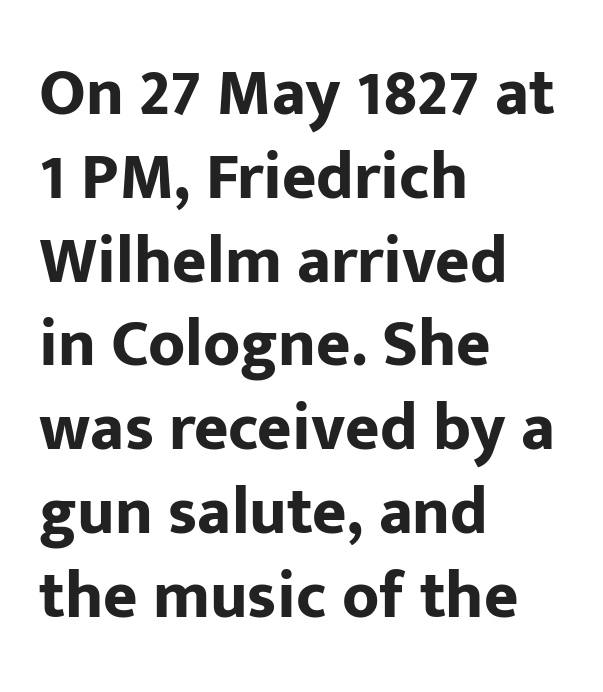
Is this a fixed-width face? No — the glyphs have proportional, varying widths. This sample is left-justified, so line endings fall wherever the words run out. How are the letters spaced? Ordinarily, with no added tracking. Is this a sans? Yes — the strokes have no serifs.
